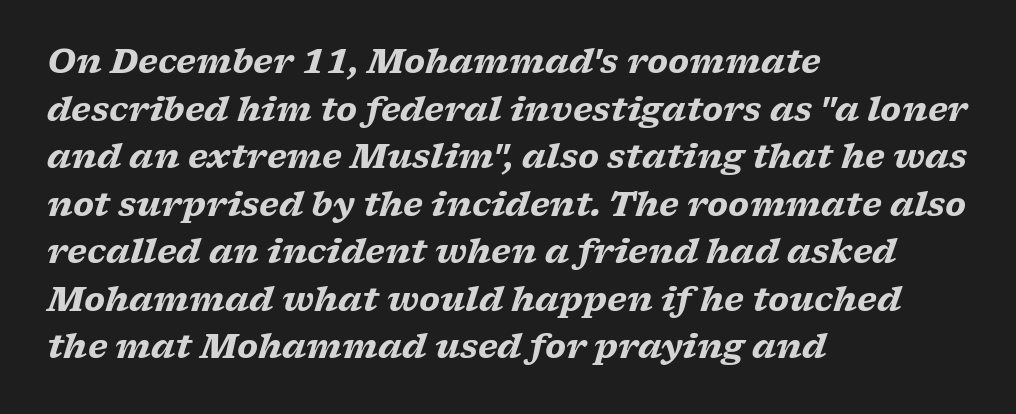
Q: Is the text bold? A: Yes.
Q: Is the text italic (slanted)? A: Yes, it leans right by about 17 degrees.
Q: Is the typeface a serif or a sans-serif typeface? A: Serif.
Q: Is the text underlined? A: No.
Q: How is the paragraph aligned? A: Left-aligned.
Q: Is the spacing between letters normal or unusually wide? A: Normal.
Q: Is the spacing between lines tight, normal or loose? A: Normal.
Q: Width (condensed, normal, or wide)? A: Wide.
Q: Stroke contrast? A: Low.
Q: x-height? A: Medium.
Q: Monospaced? A: No.
